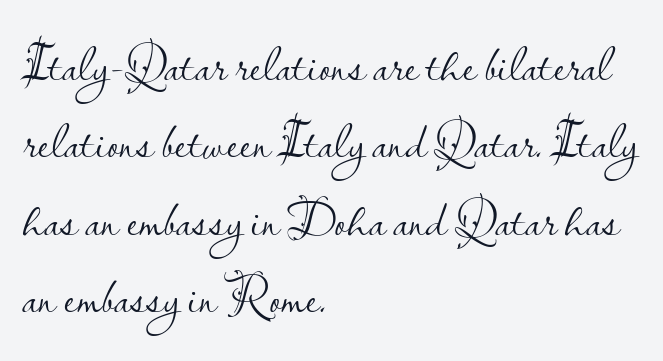
The image shows 52 px light sans-serif type; set left-aligned, normal line spacing (1.49x), normal letter spacing, not underlined; low stroke contrast and a small x-height.
